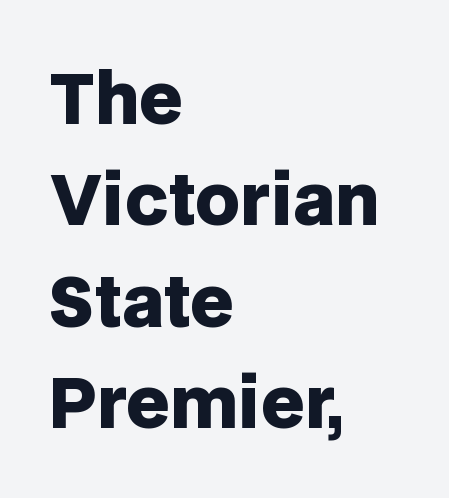
{"serif": "no", "italic": "no", "bold": "yes", "weight": "heavy", "width": "normal", "stroke_contrast": "low", "x_height": "large", "monospaced": "no", "underline": "no", "align": "left", "line_spacing": "normal", "line_spacing_ratio": 1.49, "letter_spacing": "normal", "letter_spacing_em": 0.0, "glyph_px": 68}
